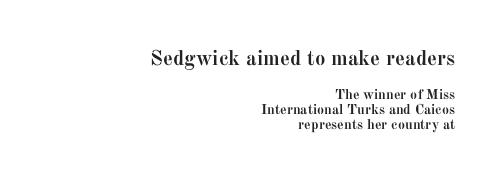
Q: Is the text bold? A: Yes.
Q: Is the text italic (slanted)? A: No, it is upright.
Q: Is the text underlined? A: No.
Q: How is the paragraph aligned? A: Right-aligned.
Q: Is the spacing between letters normal or unusually wide? A: Normal.
Q: Is the spacing between lines tight, normal or loose? A: Tight.
Q: Which block of text is set in a larger size, the first (top) or the second (bottom)? A: The first (top) one.
